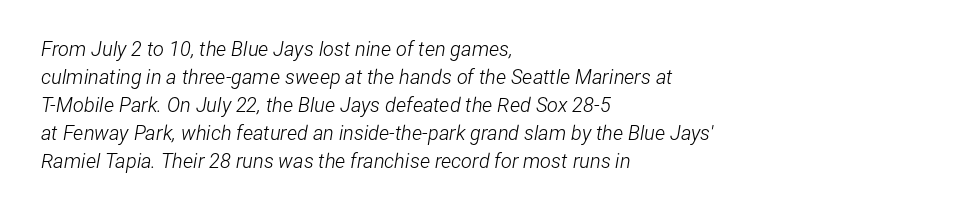
{"italic": "yes", "lean": "right", "slant_degrees": 12, "bold": "no", "underline": "no", "align": "left", "line_spacing": "normal", "line_spacing_ratio": 1.4, "letter_spacing": "normal", "letter_spacing_em": 0.0, "glyph_px": 20}
